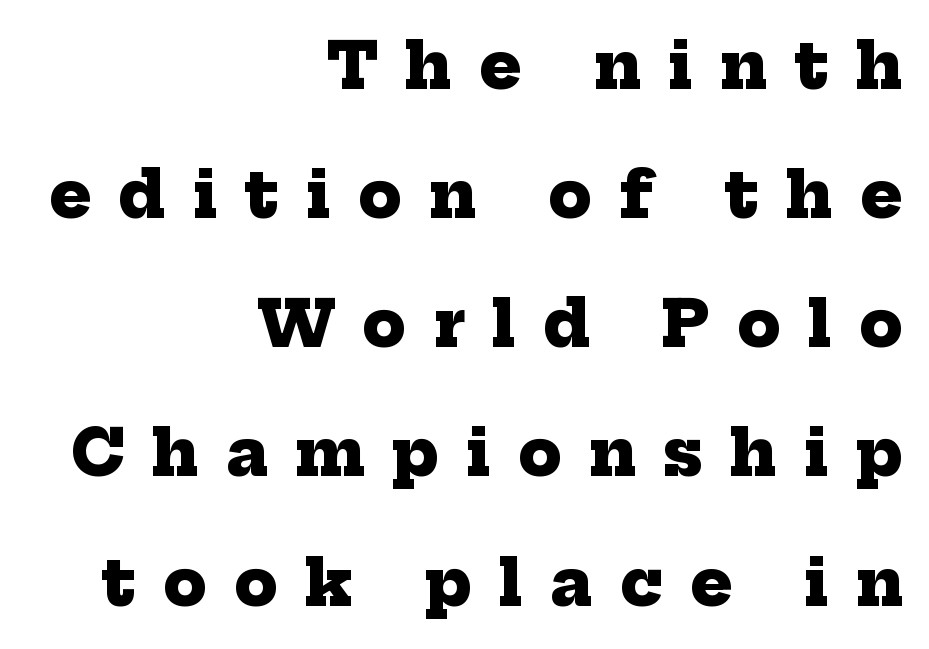
The image shows 63 px heavy serif type; set right-aligned, loose line spacing (2.05x), unusually wide letter spacing (+0.43 em), not underlined; low stroke contrast and a medium x-height.
